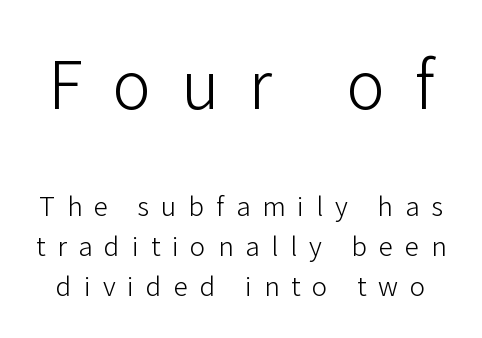
{"serif": "no", "italic": "no", "bold": "no", "weight": "light", "width": "normal", "stroke_contrast": "low", "x_height": "medium", "monospaced": "no", "underline": "no", "line_spacing": "normal", "line_spacing_ratio": 1.54, "letter_spacing": "wide", "letter_spacing_em": 0.46, "larger_block": "first", "size_ratio": 2.5, "glyph_px": 65}
